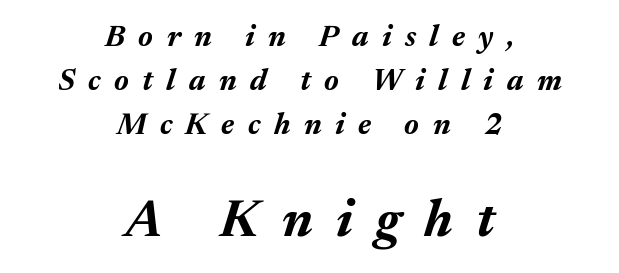
{"italic": "yes", "lean": "right", "slant_degrees": 17, "bold": "yes", "weight": "bold", "width": "normal", "stroke_contrast": "medium", "x_height": "medium", "monospaced": "no", "underline": "no", "align": "center", "line_spacing": "normal", "line_spacing_ratio": 1.47, "letter_spacing": "wide", "letter_spacing_em": 0.45, "larger_block": "second", "size_ratio": 1.73, "glyph_px": 52}
